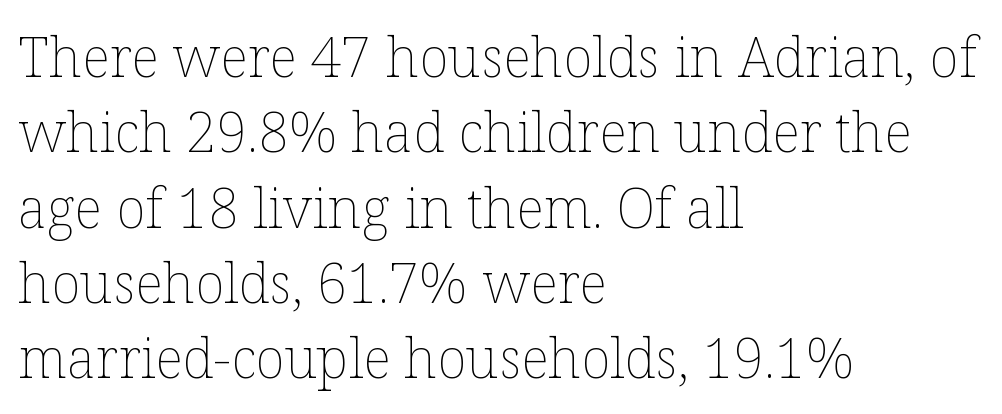
{"italic": "no", "bold": "no", "weight": "thin", "width": "normal", "stroke_contrast": "low", "x_height": "medium", "monospaced": "no", "underline": "no", "align": "left", "line_spacing": "normal", "line_spacing_ratio": 1.37, "letter_spacing": "normal", "letter_spacing_em": 0.0, "glyph_px": 55}
